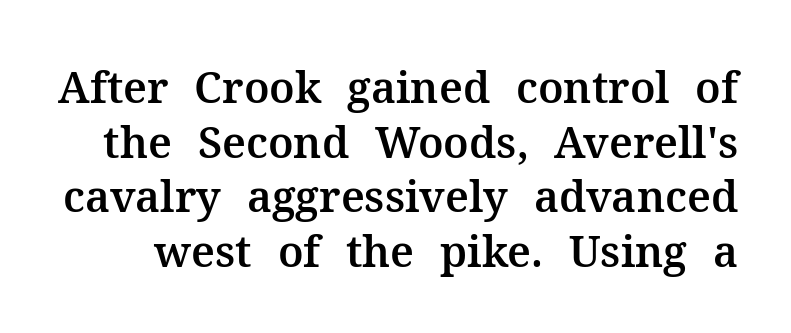
{"serif": "yes", "italic": "no", "width": "normal", "stroke_contrast": "medium", "x_height": "medium", "monospaced": "no", "underline": "no", "line_spacing": "normal", "line_spacing_ratio": 1.27, "letter_spacing": "normal", "letter_spacing_em": 0.0, "glyph_px": 43}
